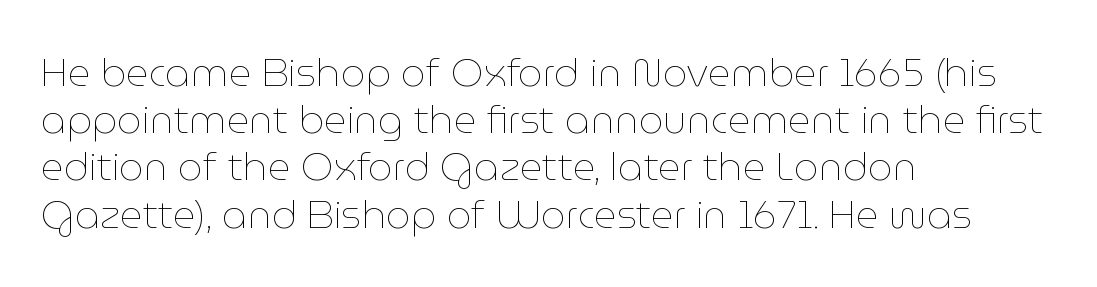
Q: Is the text bold? A: No.
Q: Is the text italic (slanted)? A: No, it is upright.
Q: Is the text underlined? A: No.
Q: How is the paragraph aligned? A: Left-aligned.
Q: Is the spacing between letters normal or unusually wide? A: Normal.
Q: Width (condensed, normal, or wide)? A: Normal.
Q: Stroke contrast? A: Low.
Q: x-height? A: Medium.
Q: Monospaced? A: No.
